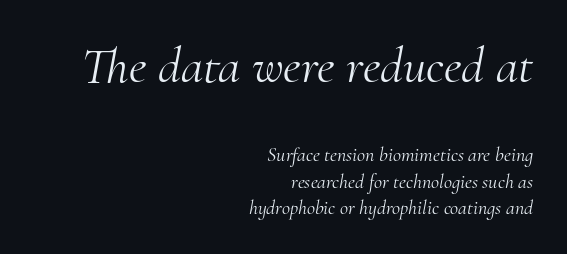
The image shows 51 px light serif type, italic (leaning right); set right-aligned, normal line spacing (1.32x), normal letter spacing, not underlined; the first (top) block is 2.55x larger; medium stroke contrast and a small x-height.
